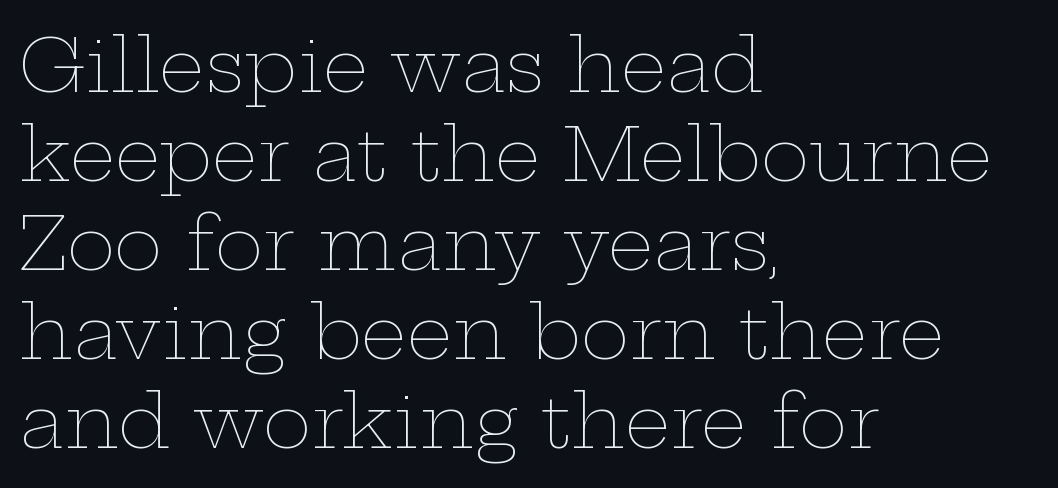
{"italic": "no", "bold": "no", "weight": "thin", "width": "wide", "stroke_contrast": "low", "x_height": "medium", "monospaced": "no", "underline": "no", "align": "left", "line_spacing_ratio": 1.22, "letter_spacing": "normal", "letter_spacing_em": 0.0, "glyph_px": 73}
